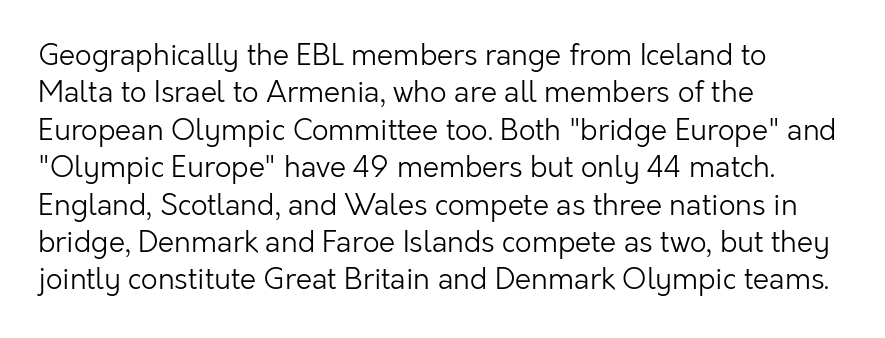
{"serif": "no", "italic": "no", "bold": "no", "weight": "light", "width": "normal", "stroke_contrast": "low", "x_height": "medium", "monospaced": "no", "underline": "no", "align": "left", "line_spacing": "normal", "line_spacing_ratio": 1.29, "letter_spacing": "normal", "letter_spacing_em": 0.0, "glyph_px": 29}
